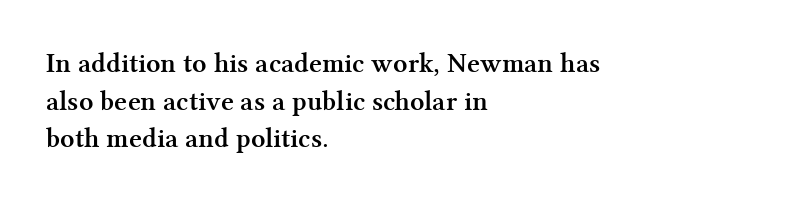
A dark, heavy texture on the line: the type is bold. The passage shown has conventional tracking throughout. Each letter's strokes conclude with small projecting serifs. Spacing verdict: proportional, widths tailored to each character. It's the straight-up-and-down kind of type.
